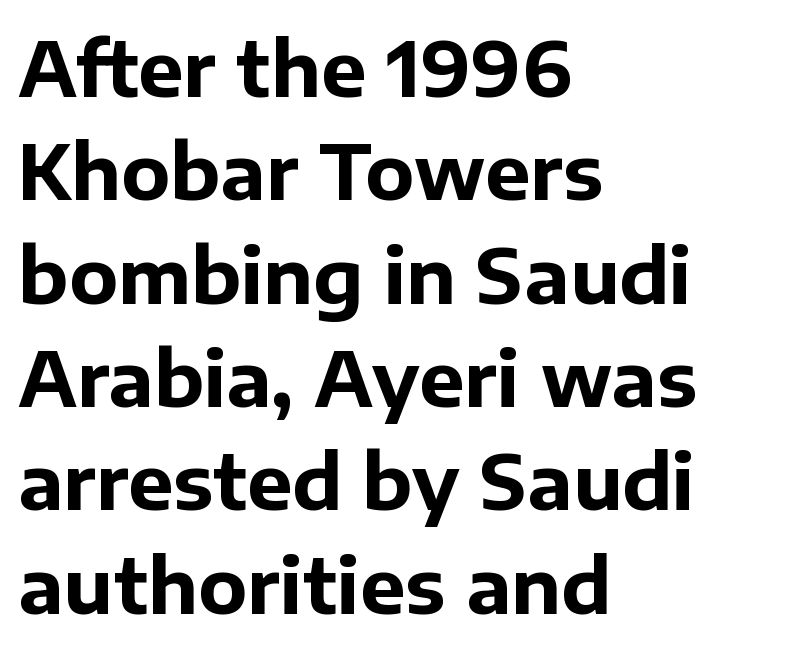
All the whitespace from short lines collects on the right. I'd describe the lettering as bold — thick and assertive. Do the characters align in a grid? No, the font is proportional. Ordinary non-slanted type is in use. Serifs: no, the terminals of the letterforms are clean. Students, observe: this is what conventionally led text looks like.
